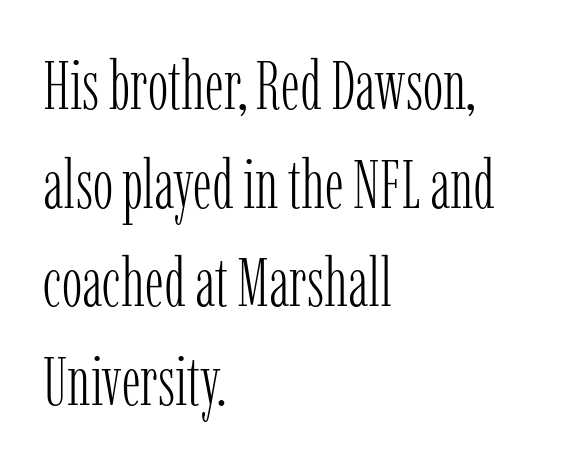
I'd call this a serif setting — the letters wear small feet. Counters stay open thanks to moderate or lighter strokes. No italicization has been applied; the sample stays upright. Leading matches the norm, producing a regular column. Note the varied advance widths — an 'i' is clearly narrower than an 'm'.
